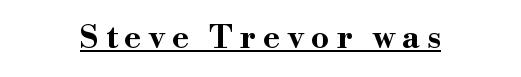
This is the regular roman posture of the typeface. Stroke thickness is high; the sample reads as a true bold. Examine the stroke ends and you'll spot serifs. The passage shown is underscored from start to finish. Observe the wide spacing: letters keep a clear distance from each other.
